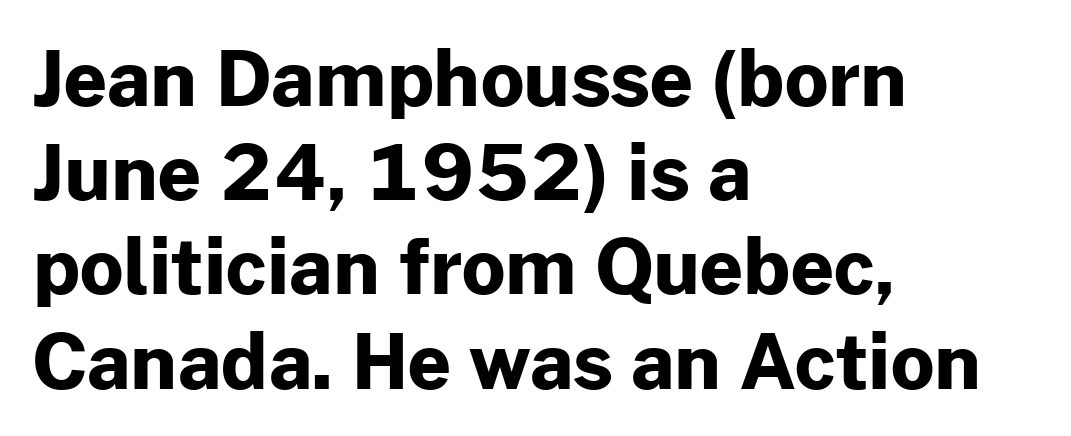
The image shows 76 px bold sans-serif type, upright; set left-aligned, line spacing 1.24x, normal letter spacing, not underlined; low stroke contrast and a medium x-height.
